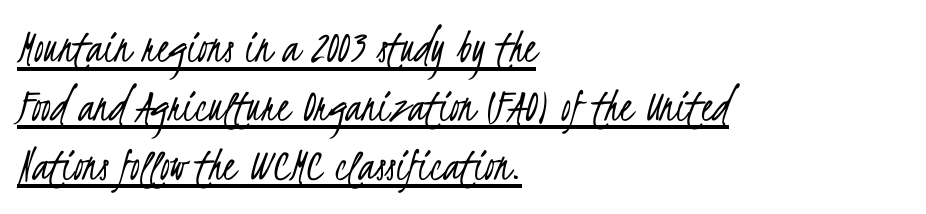
Q: Is the text bold? A: No.
Q: Is the typeface a serif or a sans-serif typeface? A: Sans-serif.
Q: Is the text underlined? A: Yes.
Q: How is the paragraph aligned? A: Left-aligned.
Q: Is the spacing between letters normal or unusually wide? A: Normal.
Q: Width (condensed, normal, or wide)? A: Condensed.
Q: Stroke contrast? A: Low.
Q: x-height? A: Small.
Q: Monospaced? A: No.
